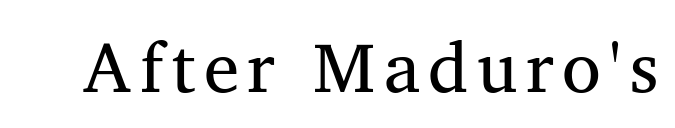
Yep, those are serifs on the letters. Compared with a typical body face, this is equally light or lighter still. The passage shown is typed in a proportional face where columns would drift. Rule under the text: the space is simply empty.
